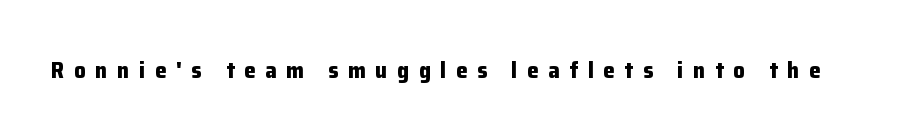
Q: Is the text bold? A: Yes.
Q: Is the text italic (slanted)? A: No, it is upright.
Q: Is the text underlined? A: No.
Q: Is the spacing between letters normal or unusually wide? A: Unusually wide.
